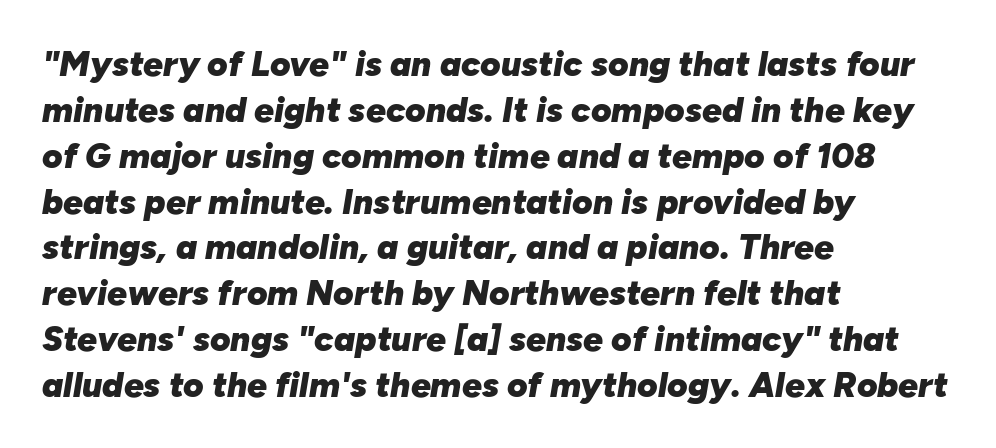
The image shows 35 px heavy type, italic (leaning right); set left-aligned, normal line spacing (1.31x), normal letter spacing, not underlined; low stroke contrast and a medium x-height.
